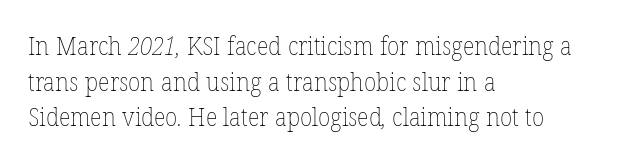
{"bold": "no", "underline": "no", "align": "left", "line_spacing": "normal", "line_spacing_ratio": 1.43, "letter_spacing": "normal", "letter_spacing_em": 0.0, "glyph_px": 25}
